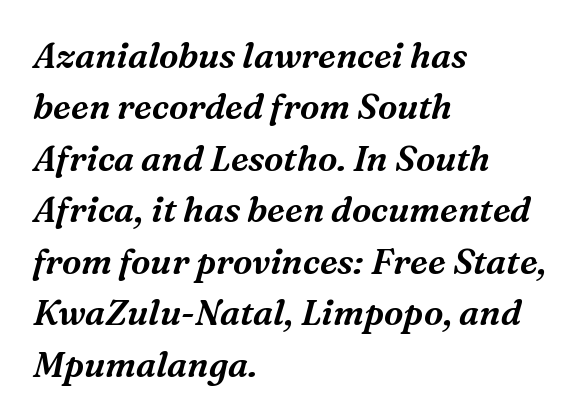
The image shows 35 px serif type, italic (leaning right); set left-aligned, normal line spacing (1.47x), normal letter spacing, not underlined; medium stroke contrast and a medium x-height.
